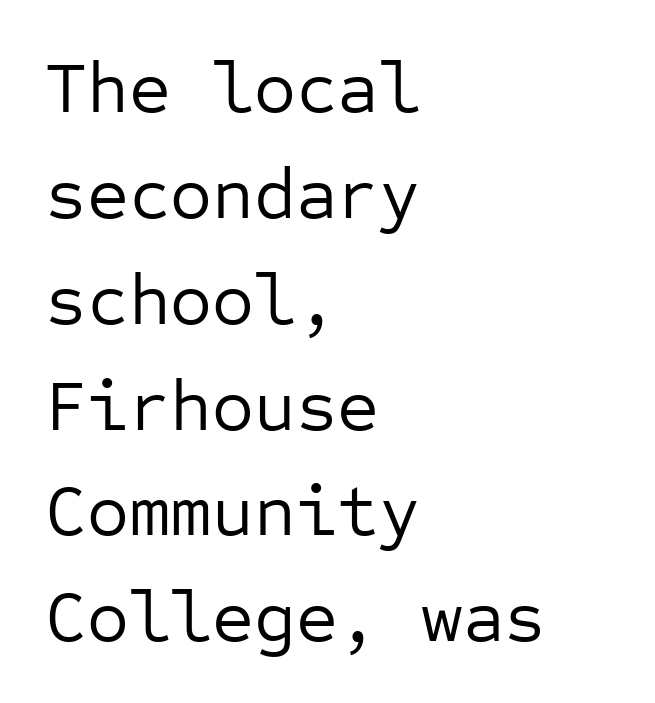
The image shows 72 px regular-weight sans-serif type, upright, monospaced; set left-aligned, normal line spacing (1.47x), normal letter spacing, not underlined; low stroke contrast and a medium x-height.
